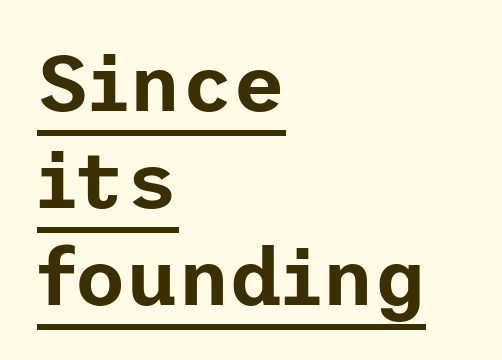
Q: Is the text italic (slanted)? A: No, it is upright.
Q: Is the typeface a serif or a sans-serif typeface? A: Sans-serif.
Q: Is the text underlined? A: Yes.
Q: How is the paragraph aligned? A: Left-aligned.
Q: Is the spacing between letters normal or unusually wide? A: Normal.
Q: Width (condensed, normal, or wide)? A: Normal.
Q: Stroke contrast? A: Low.
Q: x-height? A: Medium.
